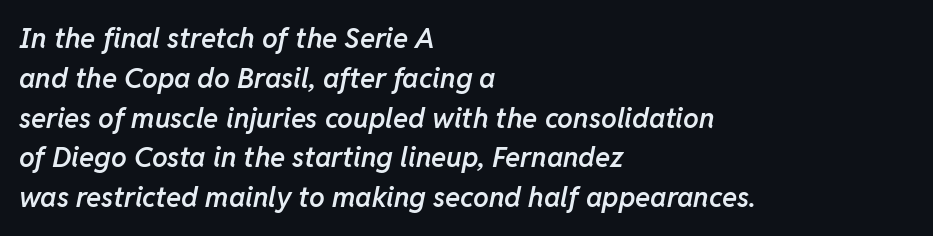
Q: Is the text bold? A: Semi-bold.
Q: Is the text italic (slanted)? A: Yes, it leans right by about 11 degrees.
Q: Is the text underlined? A: No.
Q: How is the paragraph aligned? A: Left-aligned.
Q: Is the spacing between letters normal or unusually wide? A: Normal.
Q: Is the spacing between lines tight, normal or loose? A: Normal.
Q: Width (condensed, normal, or wide)? A: Normal.
Q: Stroke contrast? A: Low.
Q: x-height? A: Medium.
Q: Monospaced? A: No.
